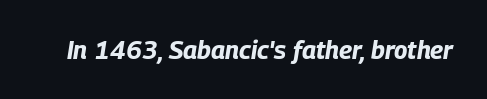
The image shows 25 px bold type, italic (leaning right); set normal letter spacing, not underlined.
